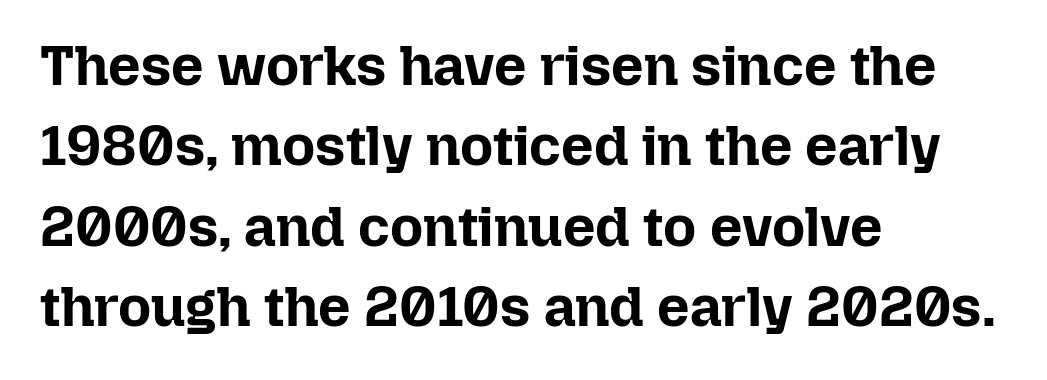
The image shows 57 px bold type, upright; set left-aligned, normal line spacing (1.41x), normal letter spacing, not underlined; low stroke contrast and a medium x-height.
